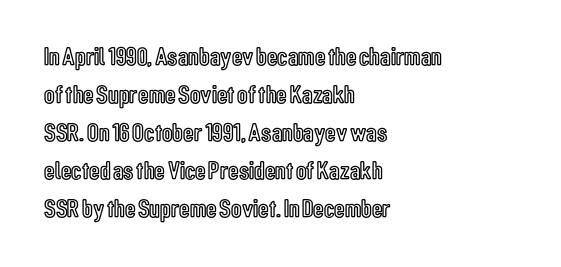
Q: Is the text italic (slanted)? A: No, it is upright.
Q: Is the text underlined? A: No.
Q: How is the paragraph aligned? A: Left-aligned.
Q: Is the spacing between letters normal or unusually wide? A: Normal.
Q: Is the spacing between lines tight, normal or loose? A: Normal.
